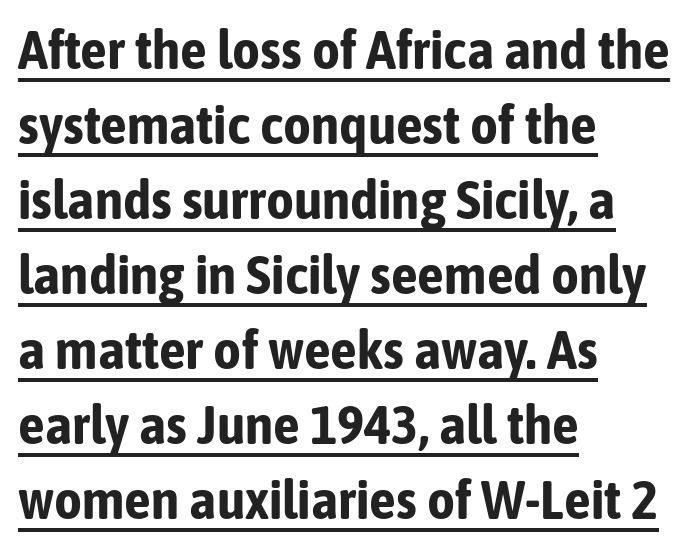
Q: Is the text bold? A: Yes.
Q: Is the text italic (slanted)? A: No, it is upright.
Q: Is the typeface a serif or a sans-serif typeface? A: Sans-serif.
Q: Is the text underlined? A: Yes.
Q: How is the paragraph aligned? A: Left-aligned.
Q: Is the spacing between letters normal or unusually wide? A: Normal.
Q: Is the spacing between lines tight, normal or loose? A: Normal.
Q: Width (condensed, normal, or wide)? A: Condensed.
Q: Stroke contrast? A: Low.
Q: x-height? A: Medium.
Q: Monospaced? A: No.
